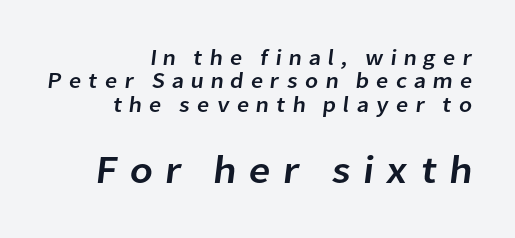
Q: Is the typeface a serif or a sans-serif typeface? A: Sans-serif.
Q: Is the text underlined? A: No.
Q: How is the paragraph aligned? A: Right-aligned.
Q: Is the spacing between letters normal or unusually wide? A: Unusually wide.
Q: Is the spacing between lines tight, normal or loose? A: Tight.
Q: Which block of text is set in a larger size, the first (top) or the second (bottom)? A: The second (bottom) one.
Q: Width (condensed, normal, or wide)? A: Normal.
Q: Stroke contrast? A: Low.
Q: x-height? A: Medium.
Q: Monospaced? A: No.
